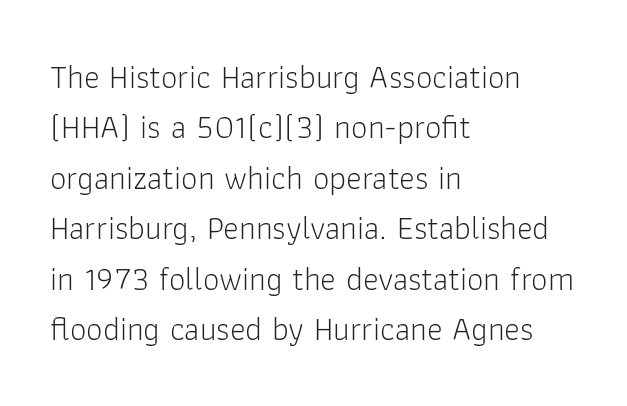
{"serif": "no", "italic": "no", "bold": "no", "weight": "light", "width": "normal", "stroke_contrast": "low", "x_height": "medium", "monospaced": "no", "underline": "no", "align": "left", "line_spacing": "normal", "line_spacing_ratio": 1.53, "letter_spacing": "normal", "letter_spacing_em": 0.0, "glyph_px": 33}
